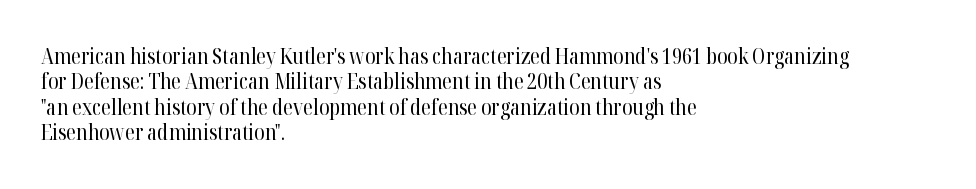
Q: Is the text bold? A: No.
Q: Is the text italic (slanted)? A: No, it is upright.
Q: Is the text underlined? A: No.
Q: How is the paragraph aligned? A: Left-aligned.
Q: Is the spacing between letters normal or unusually wide? A: Normal.
